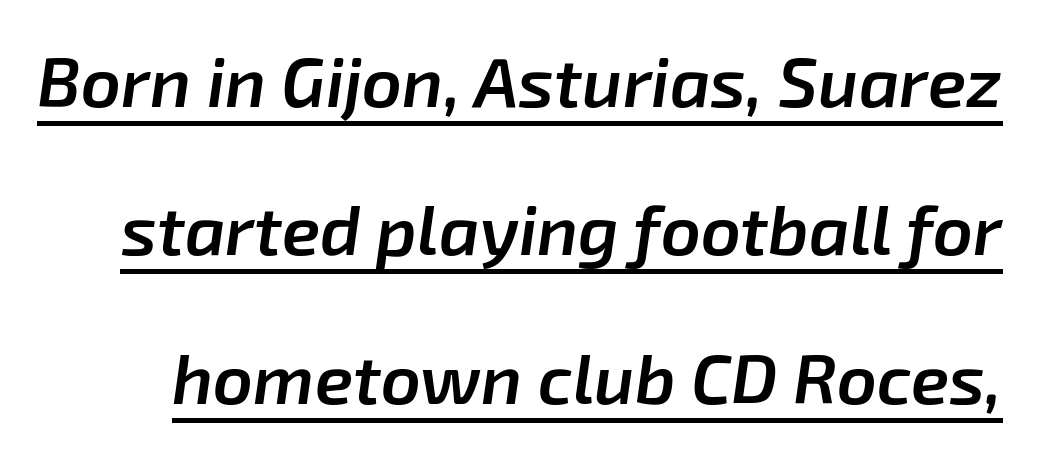
{"italic": "yes", "lean": "right", "slant_degrees": 8, "bold": "semi", "weight": "semibold", "width": "normal", "stroke_contrast": "low", "x_height": "medium", "monospaced": "no", "underline": "yes", "line_spacing": "loose", "line_spacing_ratio": 2.12, "letter_spacing": "normal", "letter_spacing_em": 0.0, "glyph_px": 70}
